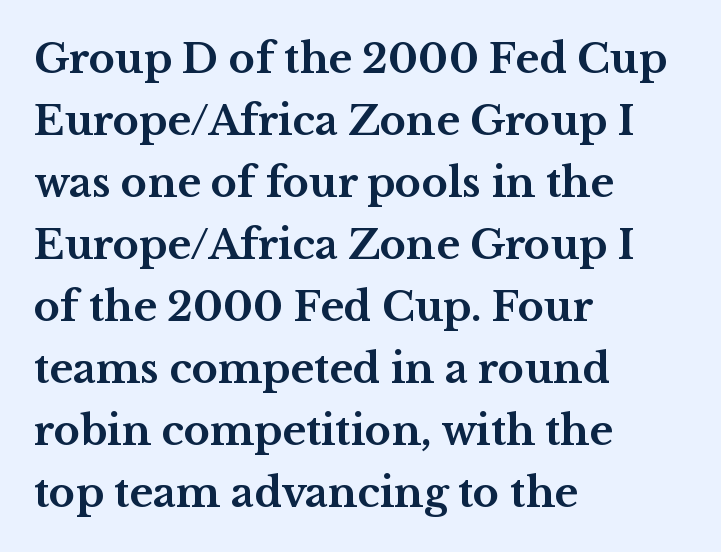
The image shows 40 px bold, wide serif type, upright; set left-aligned, normal line spacing (1.55x), normal letter spacing, not underlined; medium stroke contrast and a medium x-height.
